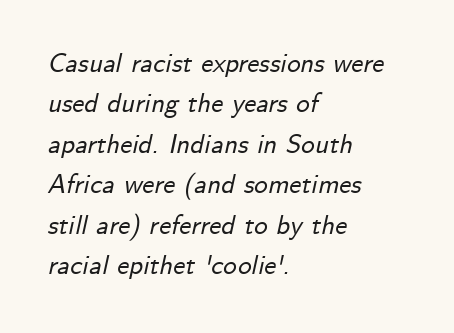
The image shows 27 px text type, italic (leaning right); set left-aligned, normal line spacing (1.5x), normal letter spacing, not underlined.
